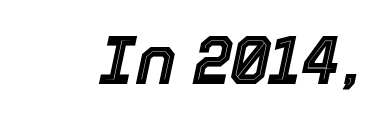
{"italic": "yes", "lean": "right", "slant_degrees": 12, "width": "normal", "x_height": "medium", "monospaced": "no", "underline": "no", "letter_spacing": "normal", "letter_spacing_em": 0.0, "glyph_px": 68}
